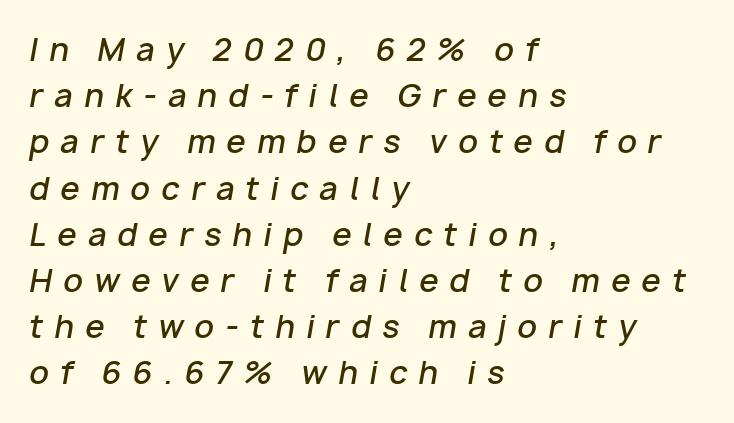
{"italic": "yes", "lean": "right", "slant_degrees": 10, "bold": "semi", "weight": "semibold", "width": "normal", "stroke_contrast": "low", "x_height": "medium", "monospaced": "no", "underline": "no", "align": "left", "line_spacing": "normal", "line_spacing_ratio": 1.49, "letter_spacing": "wide", "letter_spacing_em": 0.36, "glyph_px": 31}
